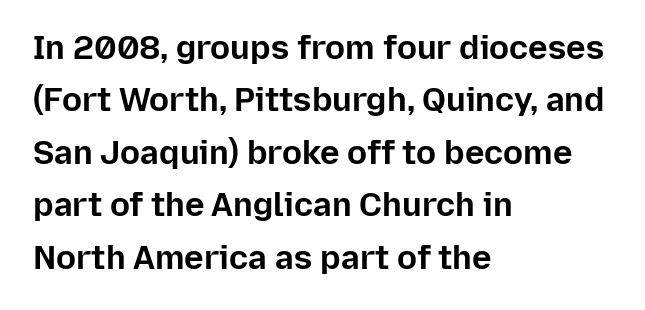
Q: Is the text bold? A: Yes.
Q: Is the text italic (slanted)? A: No, it is upright.
Q: Is the typeface a serif or a sans-serif typeface? A: Sans-serif.
Q: Is the text underlined? A: No.
Q: How is the paragraph aligned? A: Left-aligned.
Q: Is the spacing between letters normal or unusually wide? A: Normal.
Q: Is the spacing between lines tight, normal or loose? A: Normal.
Q: Width (condensed, normal, or wide)? A: Normal.
Q: Stroke contrast? A: Low.
Q: x-height? A: Medium.
Q: Monospaced? A: No.
